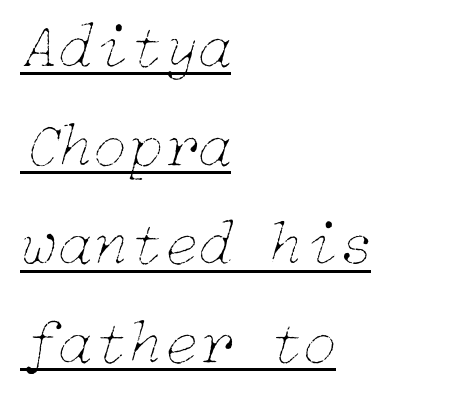
Compared with ordinary roman type, these characters are visibly tilted. These lines sit exactly where default settings would place them. The weight would be labelled regular, book, light, or lighter still. Here the glyphs are tracked normally, forming tight word shapes. A classic flush-left, rag-right setting is used for this passage. Underlined type.
